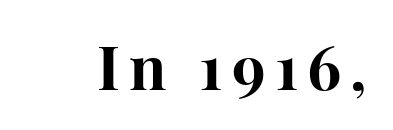
{"serif": "yes", "italic": "no", "bold": "yes", "weight": "bold", "width": "normal", "stroke_contrast": "high", "x_height": "medium", "monospaced": "no", "underline": "no", "glyph_px": 61}
